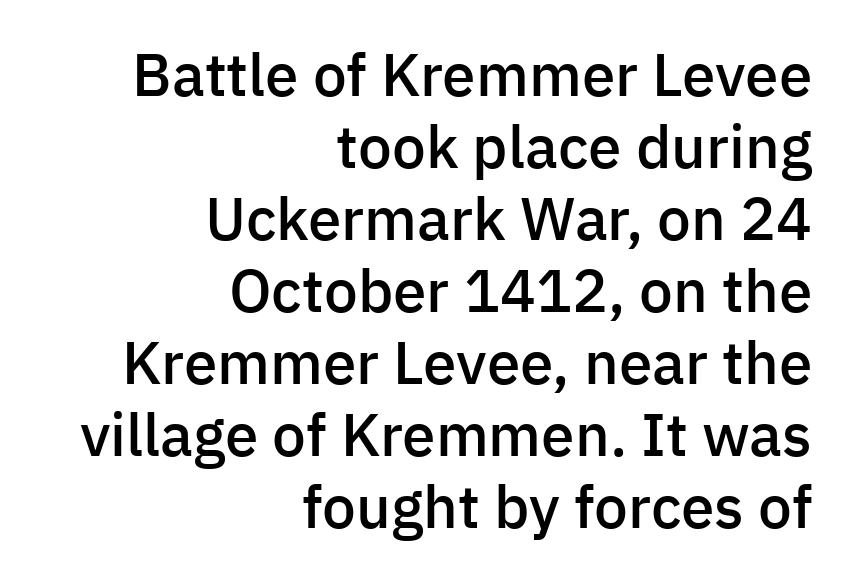
The image shows 60 px semibold sans-serif type, upright; set right-aligned, line spacing 1.2x, normal letter spacing, not underlined; low stroke contrast and a medium x-height.
